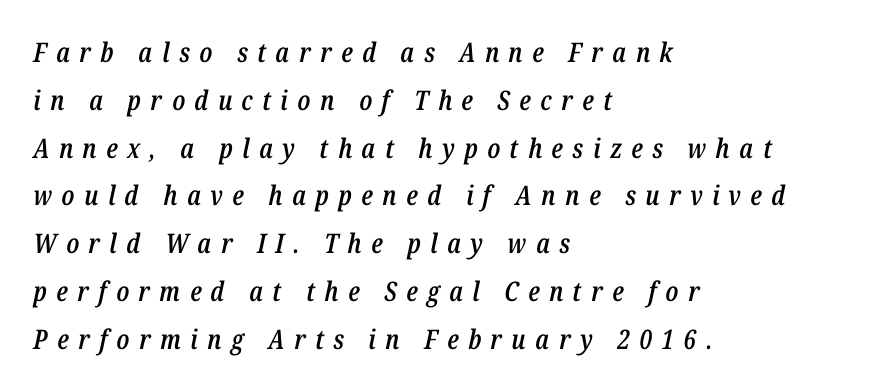
{"italic": "yes", "lean": "right", "slant_degrees": 12, "bold": "semi", "underline": "no", "align": "left", "line_spacing_ratio": 1.77, "letter_spacing": "wide", "letter_spacing_em": 0.35, "glyph_px": 27}
